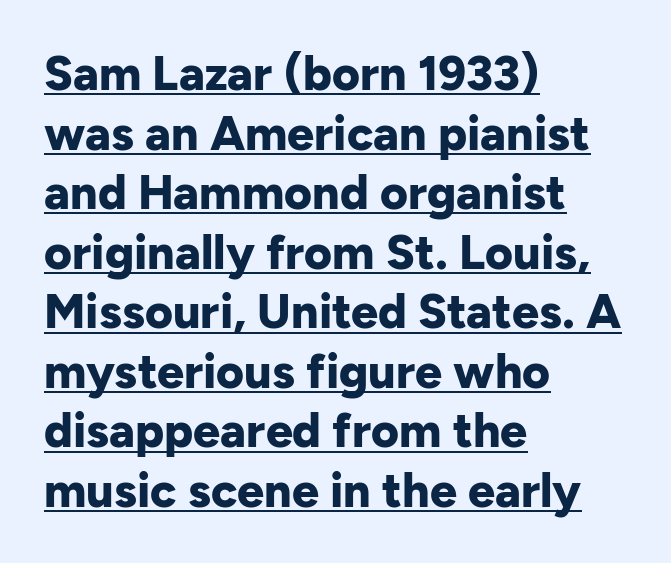
The image shows 48 px bold sans-serif type, upright; set left-aligned, line spacing 1.24x, normal letter spacing, underlined; low stroke contrast and a medium x-height.
